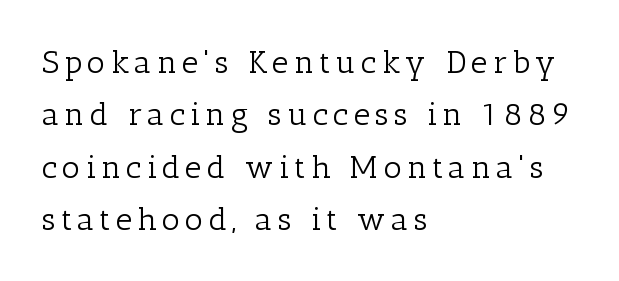
Do the letters lean? They stand straight. The weight would be labelled regular, book, light, or lighter still. Does the leading feel generous? No, just average. Spacing verdict: proportional, widths tailored to each character. Underlining? Definitely not there. The ragged edge is on the right, which tells us the setting is flush left.
